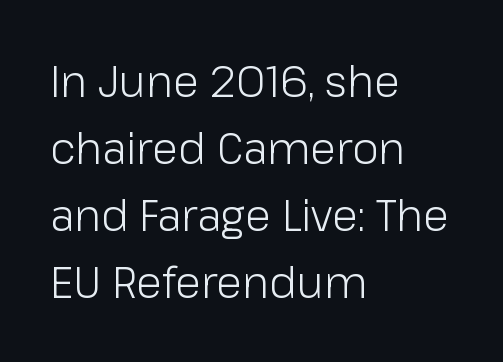
Quick note: not italic, upright. The passage shown is not underscored anywhere. The rag falls on the right side of this text block. Each letter keeps its own natural width here, so spacing adapts to shape. Tracking here is standard; glyphs follow each other at the usual distance.
